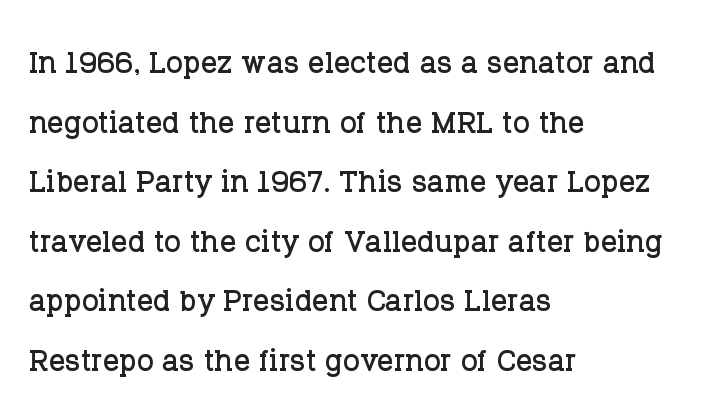
How are the letters spaced? Ordinarily, with no added tracking. You can tell it's not italic because the verticals are truly vertical. Note the varied advance widths — an 'i' is clearly narrower than an 'm'. Is this a sans? No — the strokes have serifs. Decoration check: the copy has no underline. A student would call this left alignment; a typographer would say flush left, rag right.
